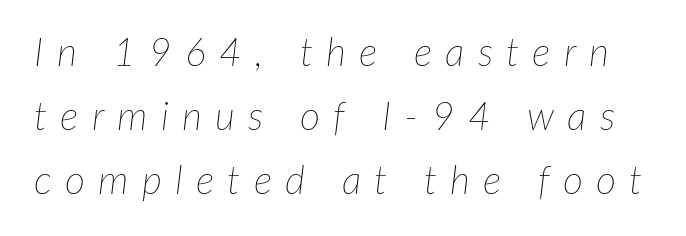
The typography opts for an oblique posture over an upright one. Letter spacing: wide. Reading down the column, the eye jumps a familiar distance to each next line. Think standard paragraph weight, or any step lighter than that. The letters advance in unequal steps, a hallmark of proportional type. This rendering features lettering with no underline.
